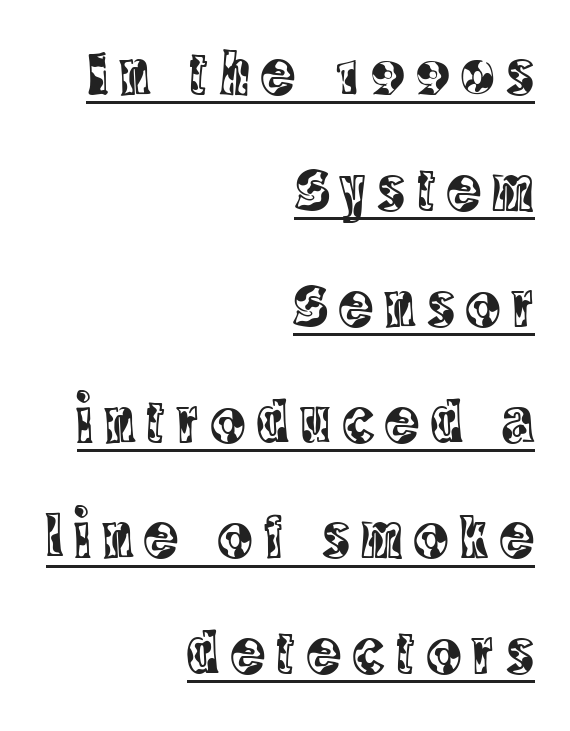
{"serif": "yes", "italic": "no", "width": "condensed", "x_height": "large", "monospaced": "no", "underline": "yes", "align": "right", "line_spacing_ratio": 1.81, "glyph_px": 64}
